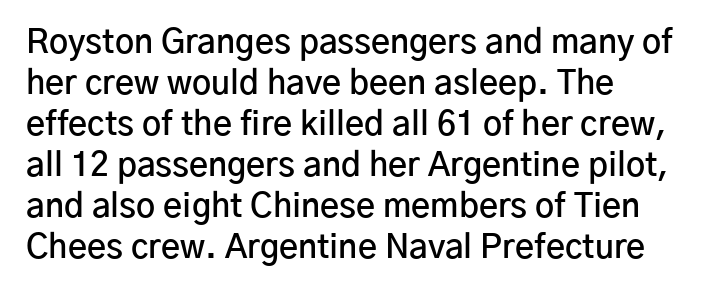
The image shows 33 px semibold sans-serif type, upright; set left-aligned, line spacing 1.24x, normal letter spacing, not underlined; low stroke contrast and a medium x-height.
